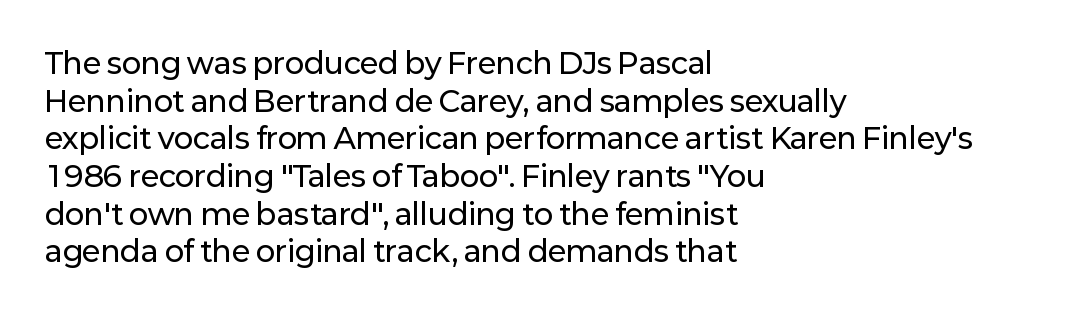
{"serif": "no", "italic": "no", "width": "normal", "stroke_contrast": "low", "x_height": "medium", "monospaced": "no", "underline": "no", "align": "left", "line_spacing": "normal", "line_spacing_ratio": 1.3, "letter_spacing": "normal", "letter_spacing_em": 0.0, "glyph_px": 29}
